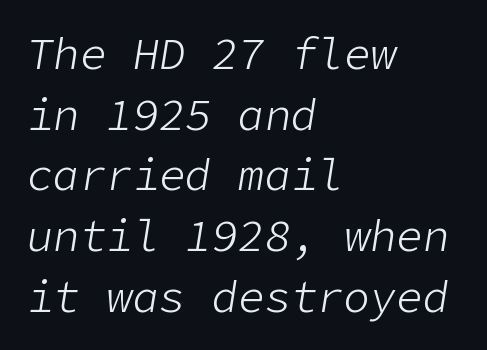
Beneath every word, the page is bare. No chunkiness to these letters — they're not bold. Leading: standard. There is no visible air inserted between adjacent glyphs. Left-aligned paragraph, ragged on the right. Italic: yes, the glyphs are oblique.
